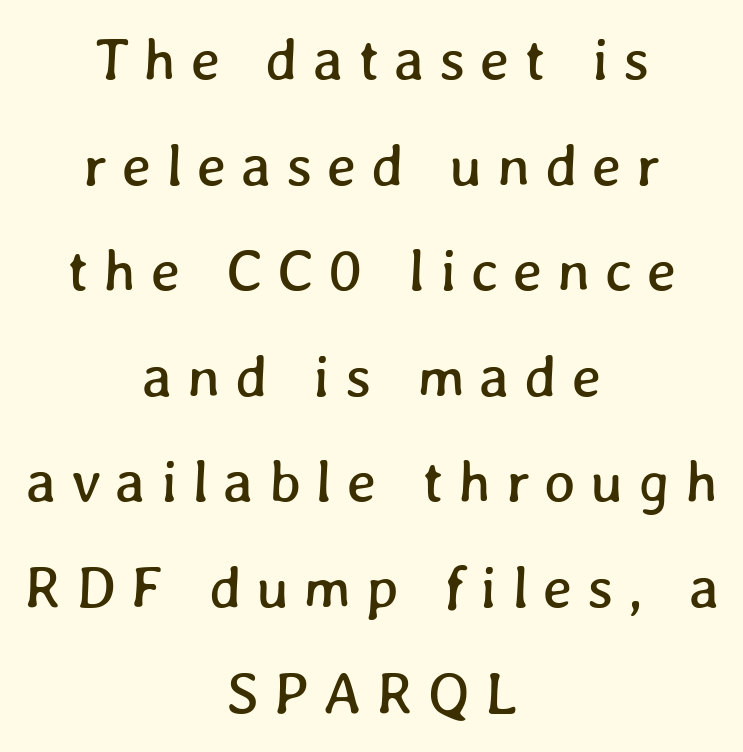
Letters rest on an invisible, unmarked baseline. Typeset on center — no edge is straight. The type is letterspaced generously, with wide tracking. Note the varied advance widths — an 'i' is clearly narrower than an 'm'.
